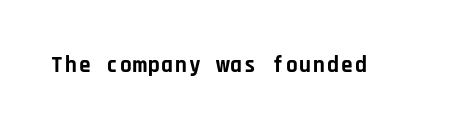
{"italic": "no", "bold": "yes", "underline": "no", "letter_spacing": "normal", "letter_spacing_em": 0.0, "glyph_px": 23}
